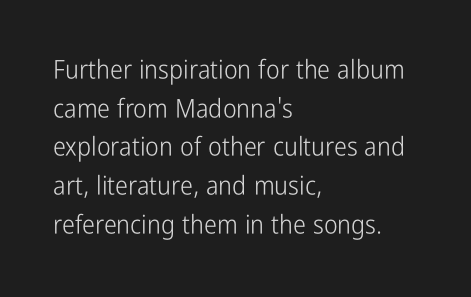
The image shows 26 px text type, upright; set left-aligned, normal line spacing (1.49x), normal letter spacing, not underlined.
